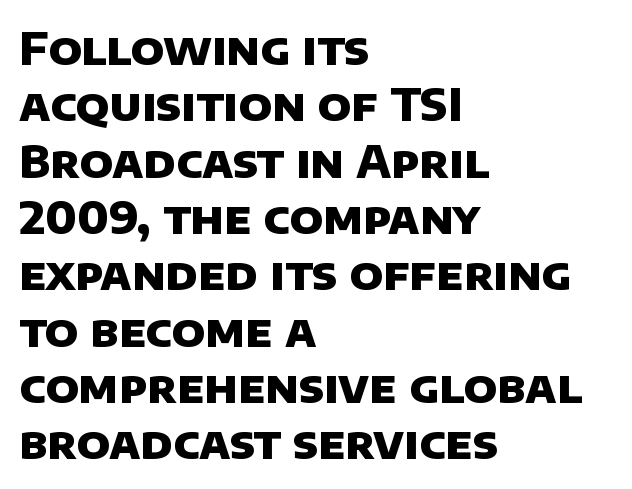
The letters advance in unequal steps, a hallmark of proportional type. The leading is moderate, giving the passage an even texture. How are the letters spaced? Ordinarily, with no added tracking. The paragraph shown leans on its left margin.
